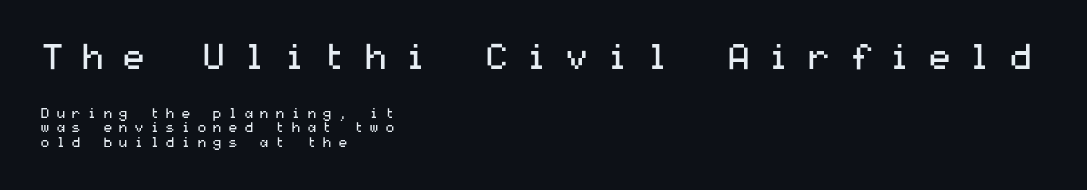
This sample uses expanded letter spacing, leaving extra air between glyphs. The space directly below the letters is spotless. Line spacing here is tight. You can tell from the bare stems that sans-serif type was used. Nope, not italic — everything's standing straight. The typesetter chose a ragged-right arrangement here.
